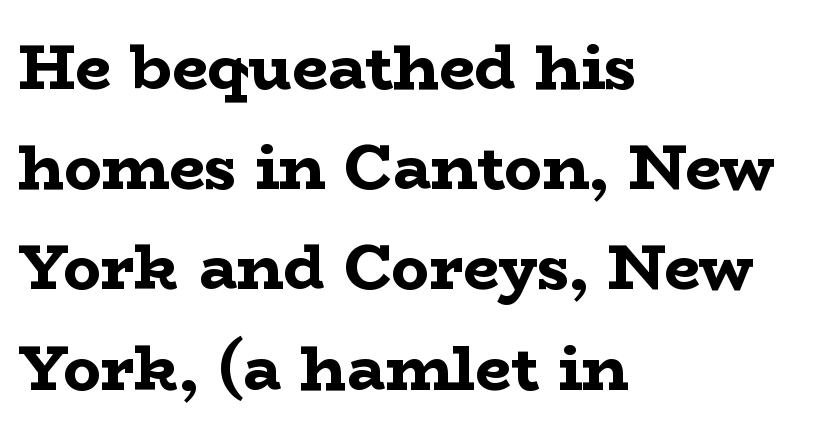
Q: Is the text bold? A: Yes.
Q: Is the text italic (slanted)? A: No, it is upright.
Q: Is the typeface a serif or a sans-serif typeface? A: Serif.
Q: Is the text underlined? A: No.
Q: How is the paragraph aligned? A: Left-aligned.
Q: Is the spacing between letters normal or unusually wide? A: Normal.
Q: Is the spacing between lines tight, normal or loose? A: Normal.
Q: Width (condensed, normal, or wide)? A: Wide.
Q: Stroke contrast? A: Low.
Q: x-height? A: Medium.
Q: Monospaced? A: No.
